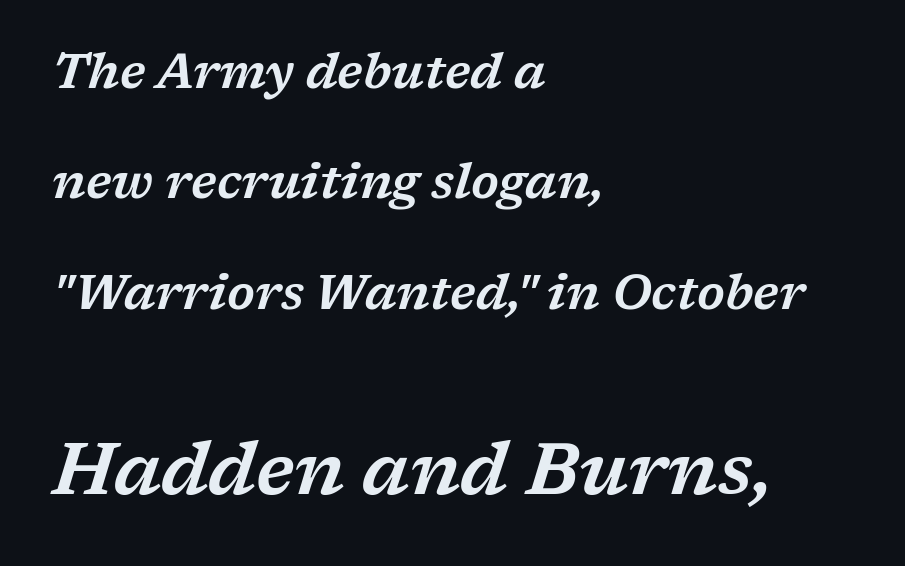
Do the characters align in a grid? No, the font is proportional. An italicized treatment has been applied to the whole sample. The face used here is rendered with its standard letterfit. How would I describe the line gaps? Wide and relaxed. Clear beneath every line of the passage.
